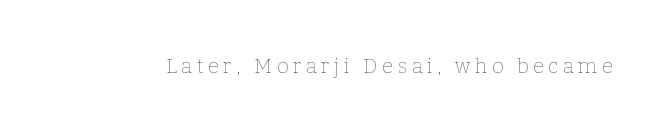
Q: Is the text bold? A: No.
Q: Is the text italic (slanted)? A: No, it is upright.
Q: Is the text underlined? A: No.
Q: Is the spacing between letters normal or unusually wide? A: Unusually wide.
